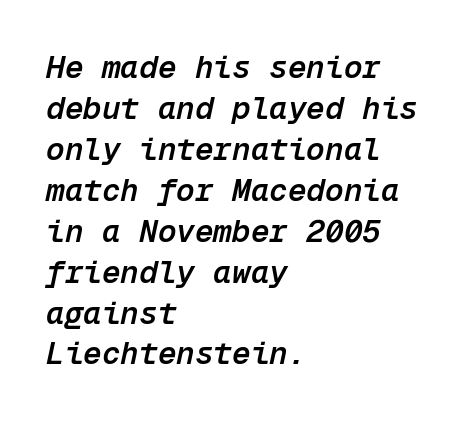
The image shows 31 px semibold type, italic (leaning right), monospaced; set left-aligned, normal line spacing (1.32x), normal letter spacing, not underlined; low stroke contrast and a medium x-height.
